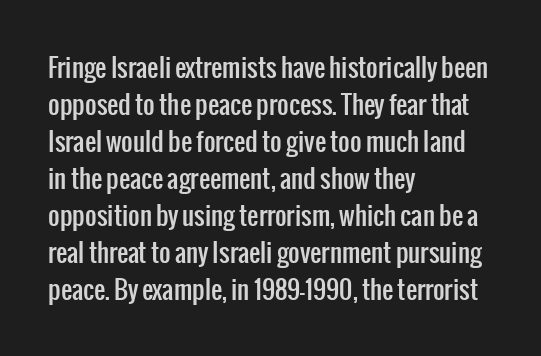
Q: Is the text italic (slanted)? A: No, it is upright.
Q: Is the text underlined? A: No.
Q: How is the paragraph aligned? A: Left-aligned.
Q: Is the spacing between letters normal or unusually wide? A: Normal.
Q: Is the spacing between lines tight, normal or loose? A: Normal.
